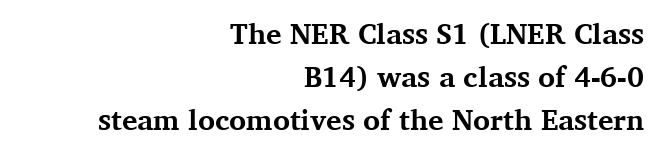
{"serif": "yes", "italic": "no", "bold": "yes", "weight": "bold", "width": "normal", "stroke_contrast": "medium", "x_height": "medium", "monospaced": "no", "underline": "no", "align": "right", "line_spacing": "normal", "line_spacing_ratio": 1.49, "letter_spacing": "normal", "letter_spacing_em": 0.0, "glyph_px": 29}
